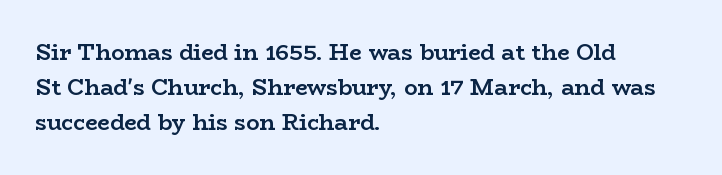
The image shows 22 px bold type, upright; set left-aligned, normal line spacing (1.58x), normal letter spacing, not underlined.
